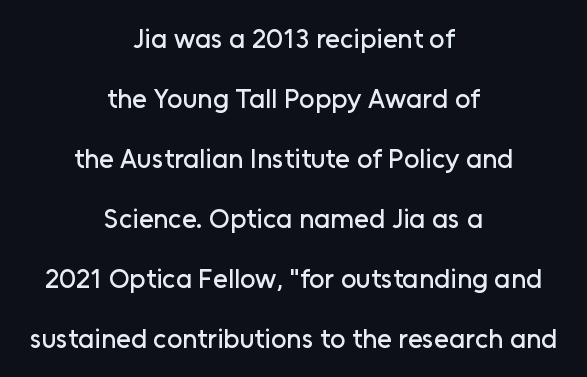
This rendering leaves character spacing at its baseline value. The whitespace from short lines is split evenly between both sides. In terms of posture, this sample is upright. Leading: increased. A clean baseline with only descenders dipping below it.
